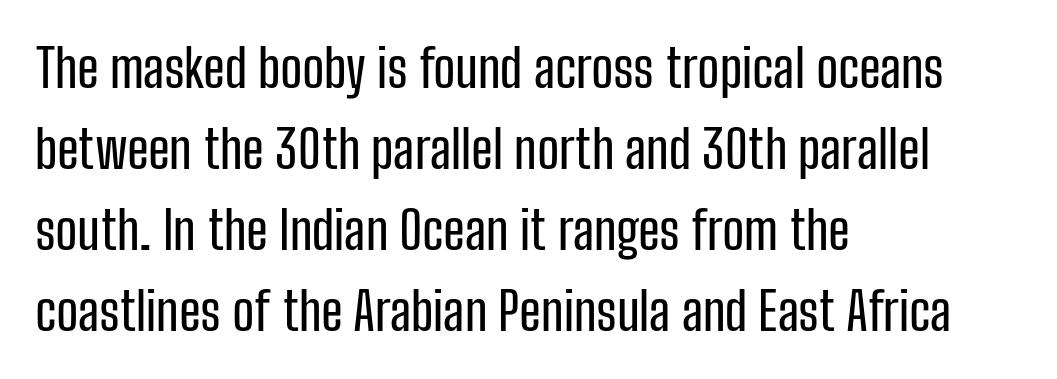
{"serif": "no", "italic": "no", "width": "condensed", "stroke_contrast": "low", "x_height": "medium", "monospaced": "no", "underline": "no", "align": "left", "line_spacing": "normal", "line_spacing_ratio": 1.53, "letter_spacing": "normal", "letter_spacing_em": 0.0, "glyph_px": 53}
